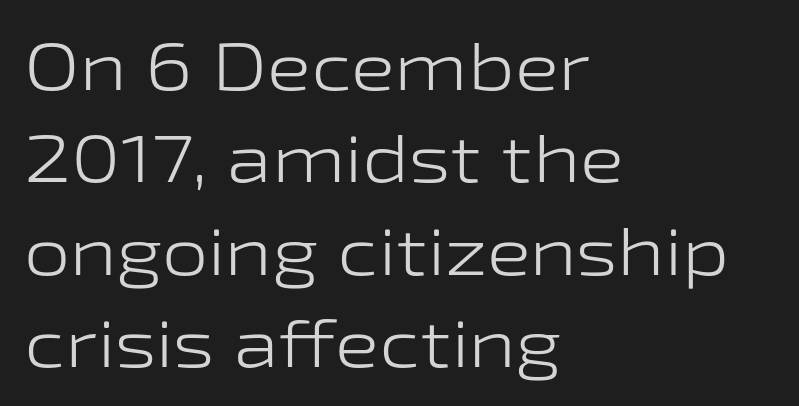
Descenders are the only things crossing below the line. Short and long lines alike share a common starting point at left. Horizontal bands of white between lines are of average thickness. Proportional: the letters do not fall into vertical columns.
